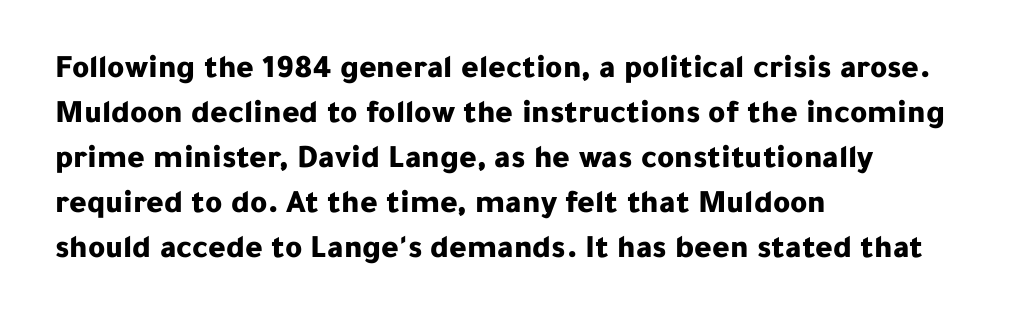
{"serif": "no", "italic": "no", "bold": "yes", "weight": "bold", "width": "normal", "stroke_contrast": "low", "x_height": "medium", "monospaced": "no", "underline": "no", "align": "left", "line_spacing": "normal", "line_spacing_ratio": 1.36, "letter_spacing": "normal", "letter_spacing_em": 0.0, "glyph_px": 33}
